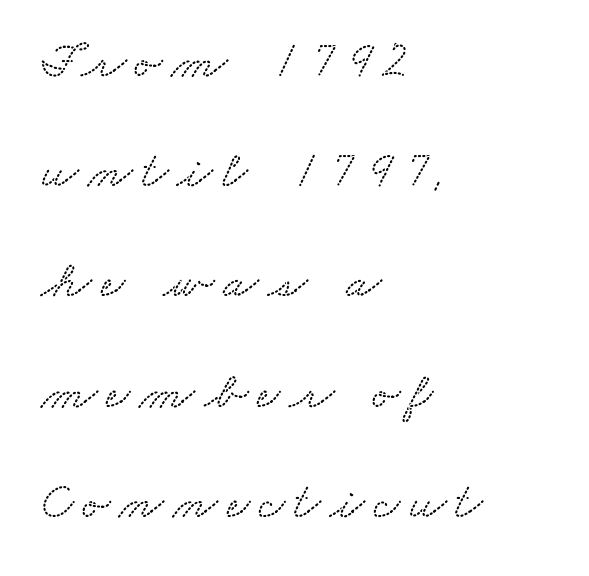
Q: Is the typeface a serif or a sans-serif typeface? A: Serif.
Q: Is the text underlined? A: No.
Q: How is the paragraph aligned? A: Left-aligned.
Q: Is the spacing between lines tight, normal or loose? A: Loose.
Q: Width (condensed, normal, or wide)? A: Wide.
Q: Stroke contrast? A: Medium.
Q: x-height? A: Small.
Q: Monospaced? A: No.
